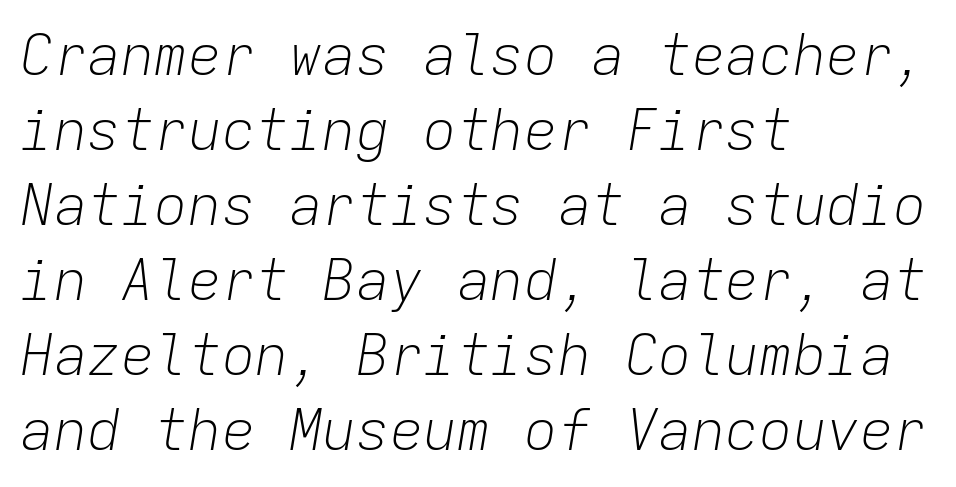
Q: Is the text bold? A: No.
Q: Is the text italic (slanted)? A: Yes, it leans right by about 9 degrees.
Q: Is the text underlined? A: No.
Q: How is the paragraph aligned? A: Left-aligned.
Q: Is the spacing between letters normal or unusually wide? A: Normal.
Q: Is the spacing between lines tight, normal or loose? A: Normal.
Q: Width (condensed, normal, or wide)? A: Normal.
Q: Stroke contrast? A: Low.
Q: x-height? A: Medium.
Q: Monospaced? A: Yes.
